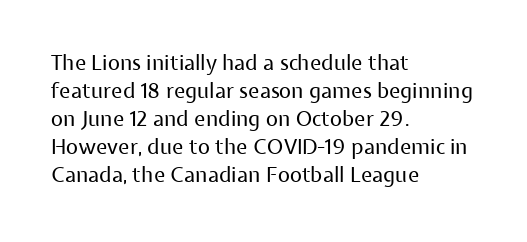
The image shows 21 px text type, upright; set left-aligned, normal line spacing (1.33x), normal letter spacing, not underlined.
